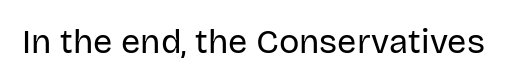
Q: Is the text bold? A: No.
Q: Is the text italic (slanted)? A: No, it is upright.
Q: Is the typeface a serif or a sans-serif typeface? A: Sans-serif.
Q: Is the text underlined? A: No.
Q: Is the spacing between letters normal or unusually wide? A: Normal.
Q: Width (condensed, normal, or wide)? A: Normal.
Q: Stroke contrast? A: Low.
Q: x-height? A: Large.
Q: Monospaced? A: No.
